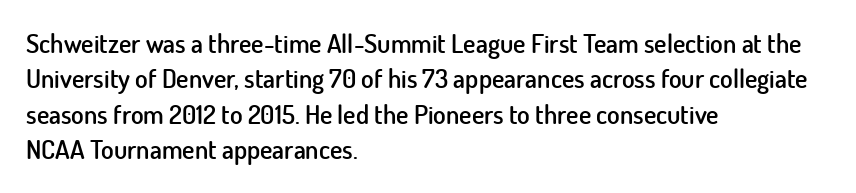
The image shows 26 px text type, upright; set left-aligned, normal line spacing (1.36x), normal letter spacing, not underlined.
